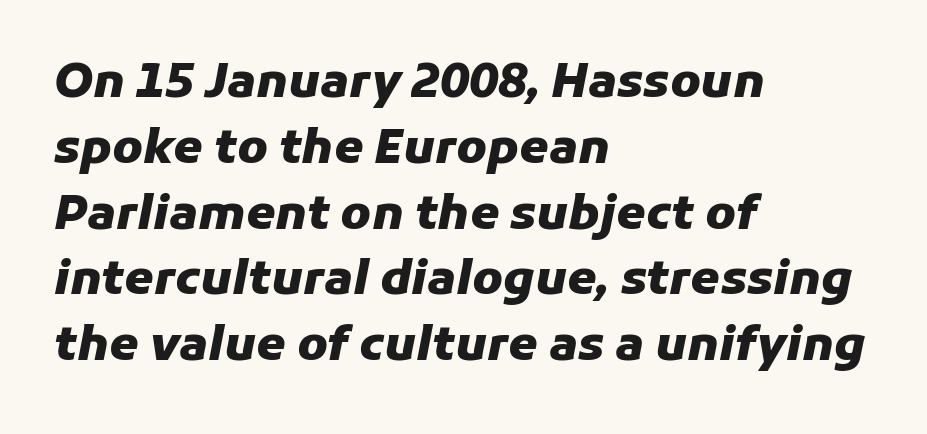
Q: Is the text bold? A: Yes.
Q: Is the text italic (slanted)? A: Yes, it leans right by about 11 degrees.
Q: Is the text underlined? A: No.
Q: How is the paragraph aligned? A: Left-aligned.
Q: Is the spacing between letters normal or unusually wide? A: Normal.
Q: Is the spacing between lines tight, normal or loose? A: Normal.
Q: Width (condensed, normal, or wide)? A: Normal.
Q: Stroke contrast? A: Low.
Q: x-height? A: Medium.
Q: Monospaced? A: No.
